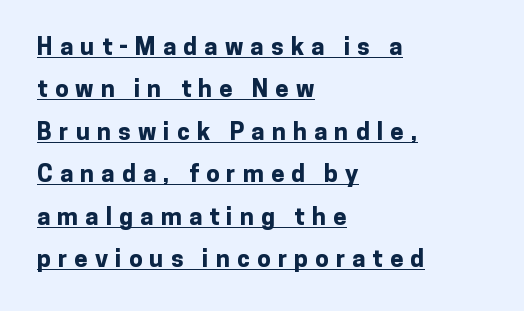
Q: Is the text bold? A: Yes.
Q: Is the text italic (slanted)? A: No, it is upright.
Q: Is the text underlined? A: Yes.
Q: How is the paragraph aligned? A: Left-aligned.
Q: Is the spacing between letters normal or unusually wide? A: Unusually wide.
